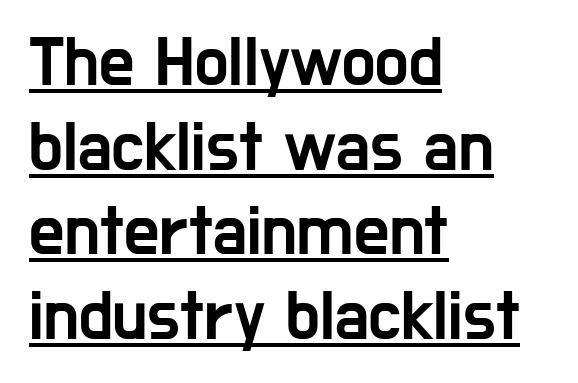
Do the characters align in a grid? No, the font is proportional. Rendered with straight, roman letterforms. Letter spacing: default. Classification — sans serif. The passage is arranged the way most books set body copy — flush left. Glance below the letters and you will spot a drawn line.
